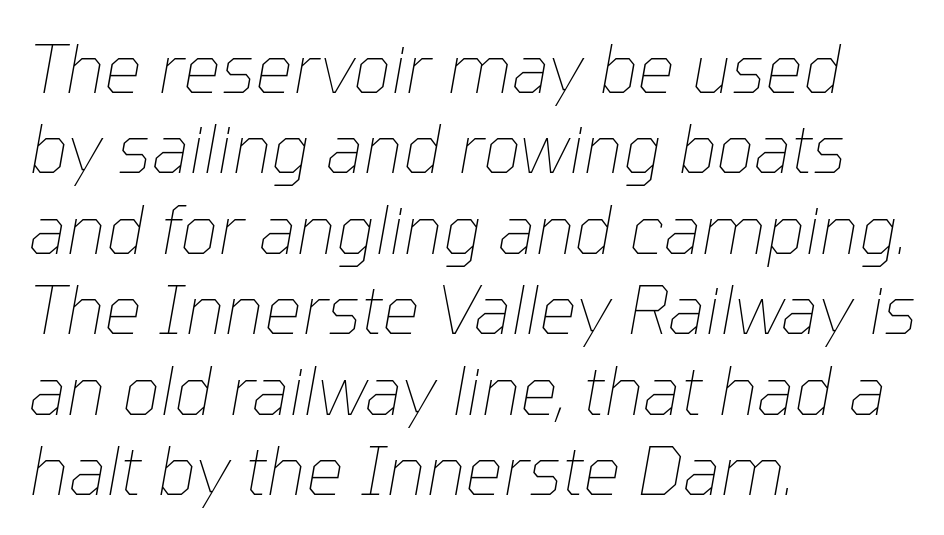
The image shows 67 px thin type, italic (leaning right); set left-aligned, line spacing 1.2x, normal letter spacing, not underlined; low stroke contrast and a medium x-height.
